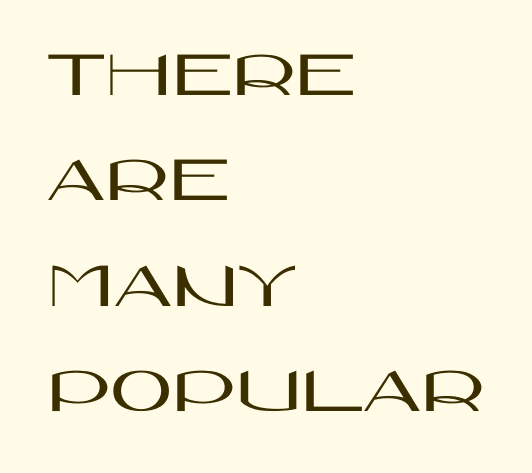
Q: Is the text italic (slanted)? A: No, it is upright.
Q: Is the typeface a serif or a sans-serif typeface? A: Sans-serif.
Q: Is the text underlined? A: No.
Q: How is the paragraph aligned? A: Left-aligned.
Q: Is the spacing between letters normal or unusually wide? A: Normal.
Q: Is the spacing between lines tight, normal or loose? A: Normal.
Q: Width (condensed, normal, or wide)? A: Wide.
Q: Stroke contrast? A: High.
Q: x-height? A: Large.
Q: Monospaced? A: No.
